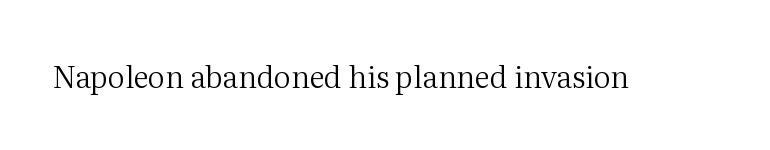
Q: Is the text bold? A: No.
Q: Is the text italic (slanted)? A: No, it is upright.
Q: Is the typeface a serif or a sans-serif typeface? A: Serif.
Q: Is the text underlined? A: No.
Q: Is the spacing between letters normal or unusually wide? A: Normal.
Q: Width (condensed, normal, or wide)? A: Normal.
Q: Stroke contrast? A: Medium.
Q: x-height? A: Medium.
Q: Monospaced? A: No.
